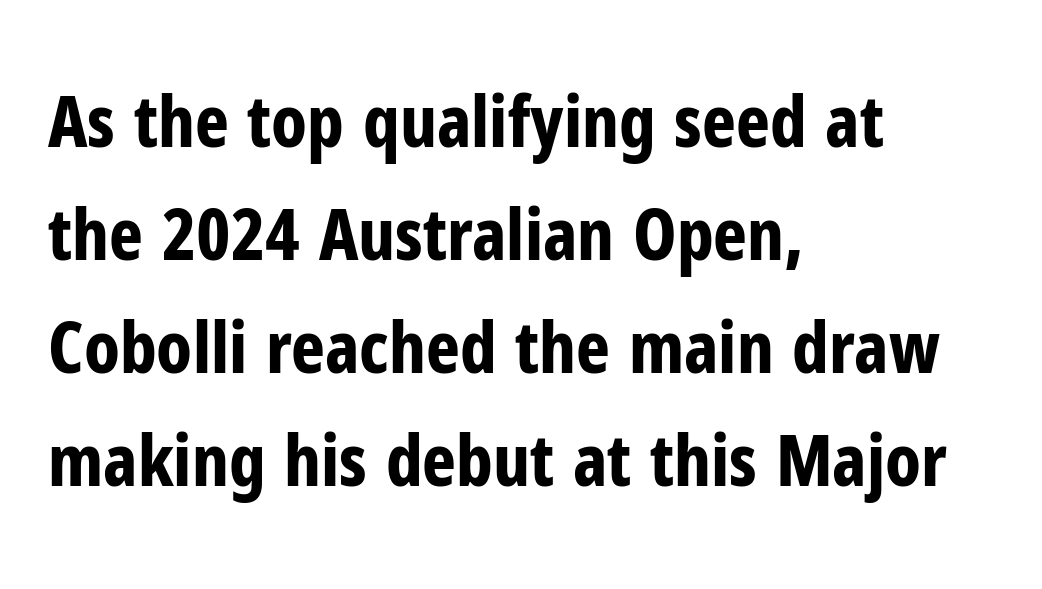
{"serif": "no", "italic": "no", "bold": "yes", "weight": "bold", "width": "condensed", "stroke_contrast": "low", "x_height": "medium", "monospaced": "no", "underline": "no", "align": "left", "line_spacing": "normal", "line_spacing_ratio": 1.57, "letter_spacing": "normal", "letter_spacing_em": 0.0, "glyph_px": 72}
